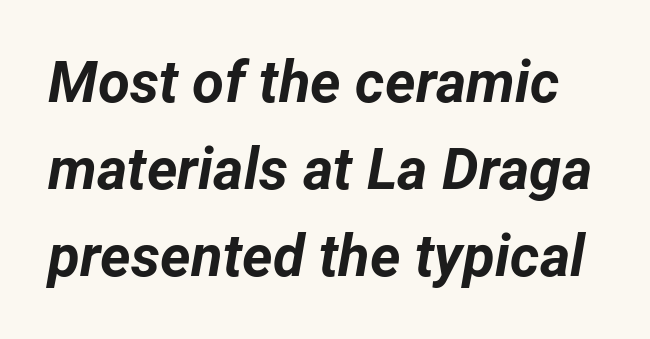
Q: Is the text bold? A: Yes.
Q: Is the text italic (slanted)? A: Yes, it leans right by about 12 degrees.
Q: Is the text underlined? A: No.
Q: Is the spacing between letters normal or unusually wide? A: Normal.
Q: Is the spacing between lines tight, normal or loose? A: Normal.
Q: Width (condensed, normal, or wide)? A: Normal.
Q: Stroke contrast? A: Low.
Q: x-height? A: Medium.
Q: Monospaced? A: No.
